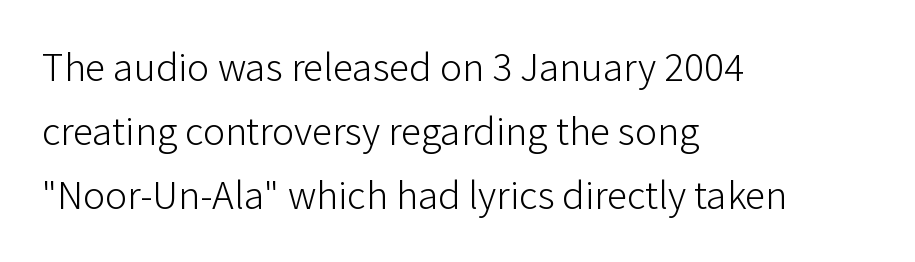
Q: Is the text bold? A: No.
Q: Is the text italic (slanted)? A: No, it is upright.
Q: Is the typeface a serif or a sans-serif typeface? A: Sans-serif.
Q: Is the text underlined? A: No.
Q: How is the paragraph aligned? A: Left-aligned.
Q: Is the spacing between letters normal or unusually wide? A: Normal.
Q: Is the spacing between lines tight, normal or loose? A: Normal.
Q: Width (condensed, normal, or wide)? A: Normal.
Q: Stroke contrast? A: Low.
Q: x-height? A: Medium.
Q: Monospaced? A: No.
